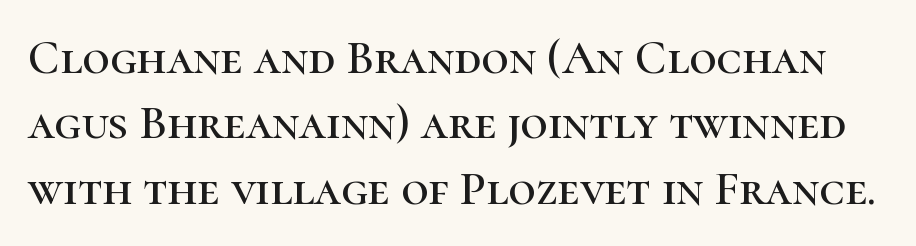
Quick note: underline off. There is no visible air inserted between adjacent glyphs. In terms of letterform style, serifs are clearly present. You can tell it's not italic because the verticals are truly vertical. The face used here is proportionally spaced, like ordinary book or web type.
